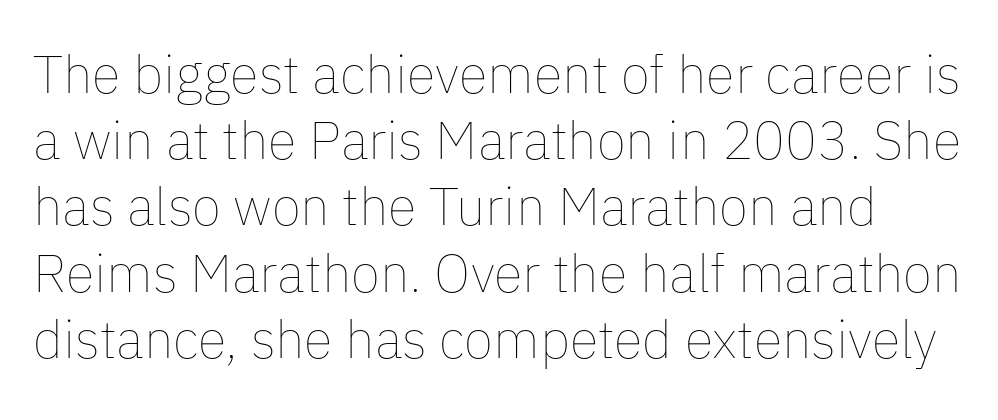
Q: Is the text bold? A: No.
Q: Is the text italic (slanted)? A: No, it is upright.
Q: Is the text underlined? A: No.
Q: Is the spacing between letters normal or unusually wide? A: Normal.
Q: Is the spacing between lines tight, normal or loose? A: Normal.
Q: Width (condensed, normal, or wide)? A: Normal.
Q: Stroke contrast? A: Low.
Q: x-height? A: Medium.
Q: Monospaced? A: No.
